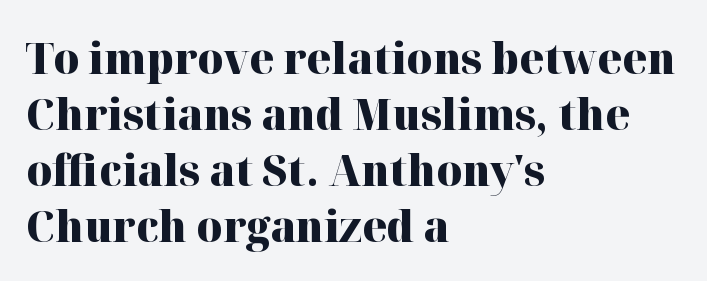
This sample is left-justified, so line endings fall wherever the words run out. The rendering uses a bold face; every stroke is thick and dark. Baseline-to-baseline distance is the conventional proportion of letter height. Notice how the stems are strictly vertical — no italics here. Looks like regular typesetting: each glyph gets only the width it needs.
